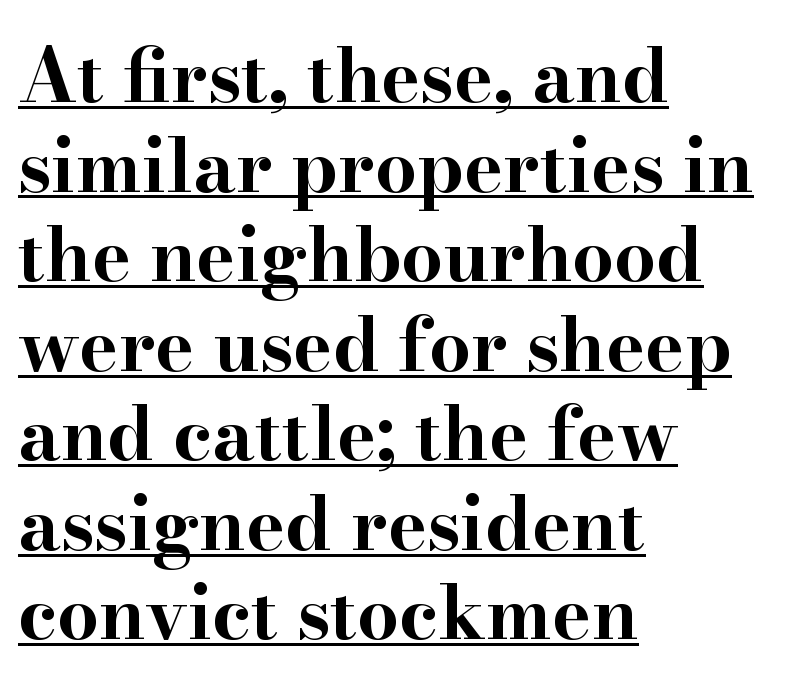
The image shows 74 px bold, wide serif type, upright; set left-aligned, line spacing 1.21x, normal letter spacing, underlined; high stroke contrast and a small x-height.
